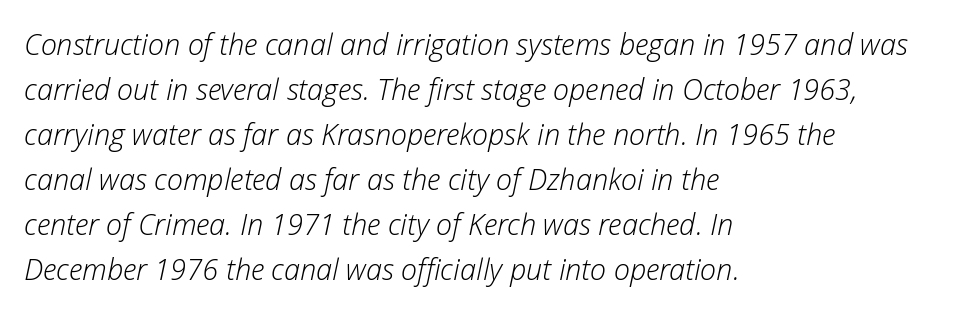
{"italic": "yes", "lean": "right", "slant_degrees": 12, "bold": "no", "weight": "light", "width": "normal", "stroke_contrast": "low", "x_height": "medium", "monospaced": "no", "underline": "no", "align": "left", "line_spacing": "normal", "line_spacing_ratio": 1.55, "letter_spacing": "normal", "letter_spacing_em": 0.0, "glyph_px": 29}
